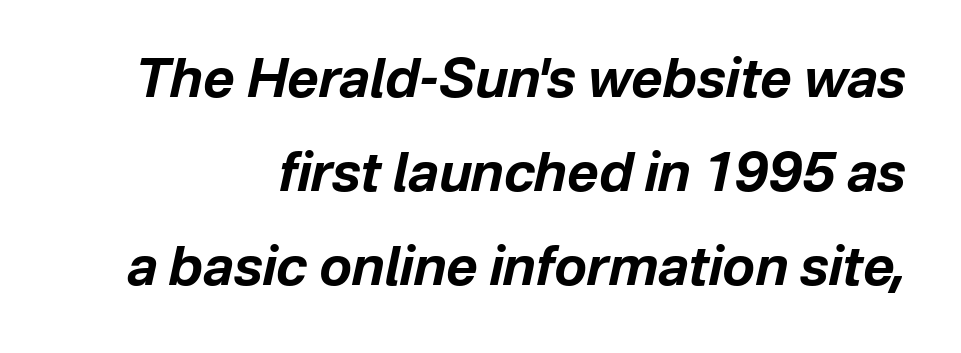
The image shows 54 px bold type, italic (leaning right); set right-aligned, line spacing 1.74x, normal letter spacing, not underlined; low stroke contrast and a medium x-height.
